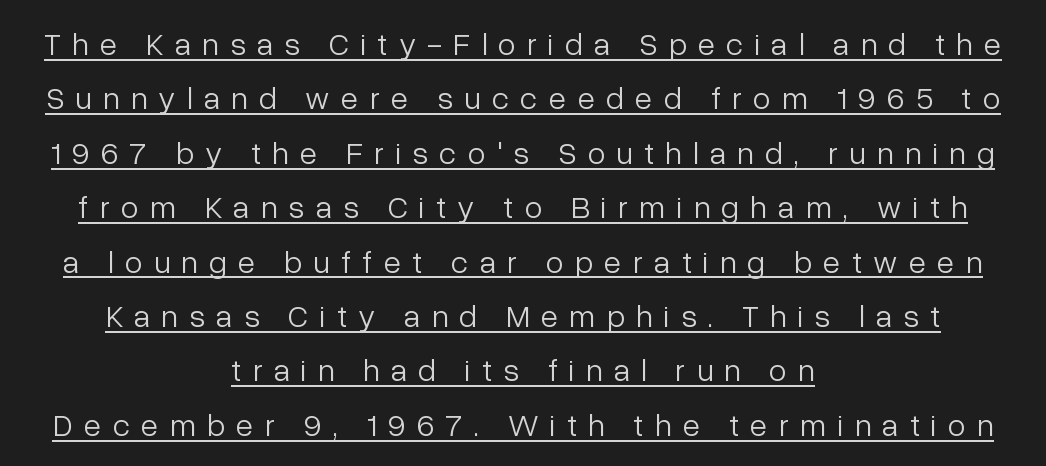
{"serif": "no", "italic": "no", "bold": "no", "weight": "light", "width": "normal", "stroke_contrast": "low", "x_height": "medium", "monospaced": "no", "underline": "yes", "align": "center", "line_spacing": "normal", "line_spacing_ratio": 1.7, "letter_spacing": "wide", "letter_spacing_em": 0.35, "glyph_px": 32}
